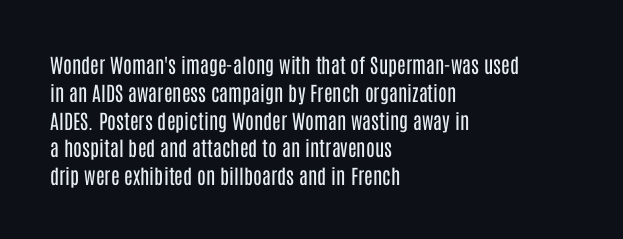
Q: Is the text bold? A: No.
Q: Is the text italic (slanted)? A: No, it is upright.
Q: Is the text underlined? A: No.
Q: How is the paragraph aligned? A: Left-aligned.
Q: Is the spacing between letters normal or unusually wide? A: Normal.
Q: Is the spacing between lines tight, normal or loose? A: Normal.
